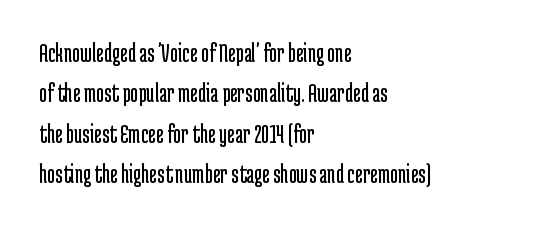
Q: Is the text bold? A: No.
Q: Is the text italic (slanted)? A: No, it is upright.
Q: Is the text underlined? A: No.
Q: How is the paragraph aligned? A: Left-aligned.
Q: Is the spacing between letters normal or unusually wide? A: Normal.
Q: Is the spacing between lines tight, normal or loose? A: Normal.
